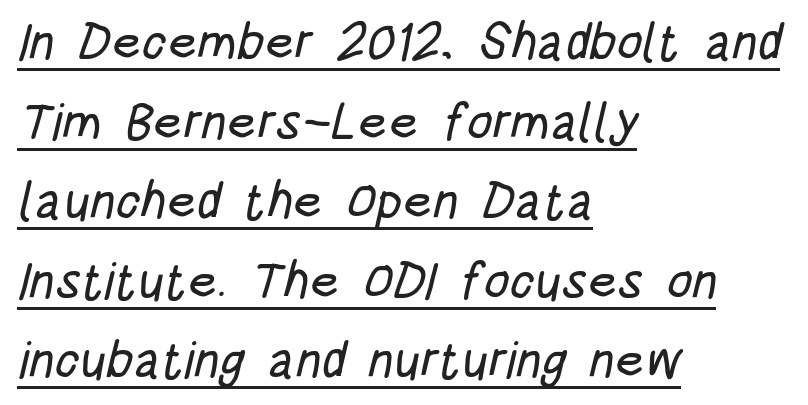
The image shows 51 px condensed sans-serif type; set left-aligned, normal line spacing (1.56x), normal letter spacing, underlined; low stroke contrast and a large x-height.
